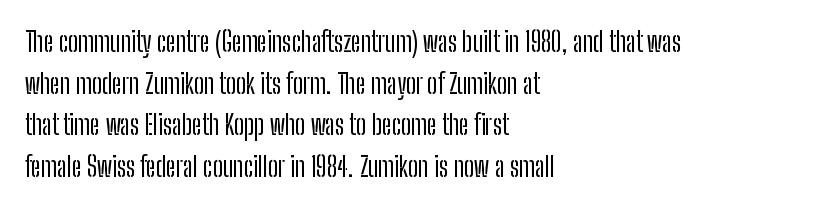
{"italic": "no", "underline": "no", "align": "left", "line_spacing": "normal", "line_spacing_ratio": 1.54, "letter_spacing": "normal", "letter_spacing_em": 0.0, "glyph_px": 27}
